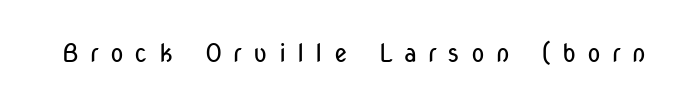
Spacing between characters has been opened up far beyond the box default. Check the space under the baseline: it is left empty. The axis of the letterforms is exactly vertical. The typesetting does not lean heavy: it is not bold.
